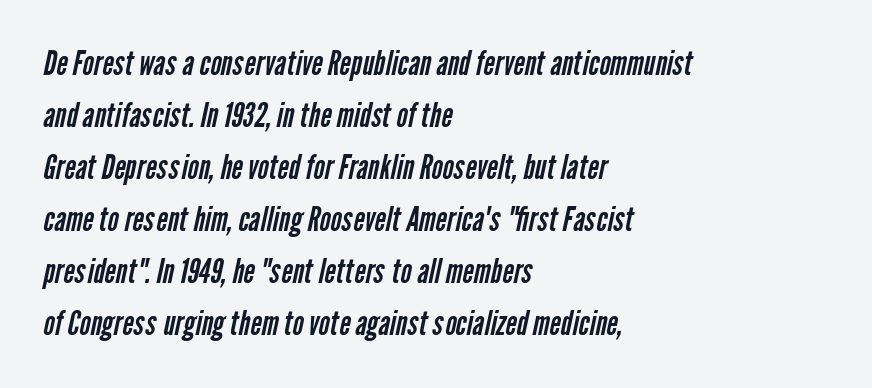
Q: Is the text bold? A: No.
Q: Is the typeface a serif or a sans-serif typeface? A: Sans-serif.
Q: Is the text underlined? A: No.
Q: How is the paragraph aligned? A: Left-aligned.
Q: Is the spacing between letters normal or unusually wide? A: Normal.
Q: Is the spacing between lines tight, normal or loose? A: Normal.
Q: Width (condensed, normal, or wide)? A: Condensed.
Q: Stroke contrast? A: Low.
Q: x-height? A: Medium.
Q: Monospaced? A: No.
